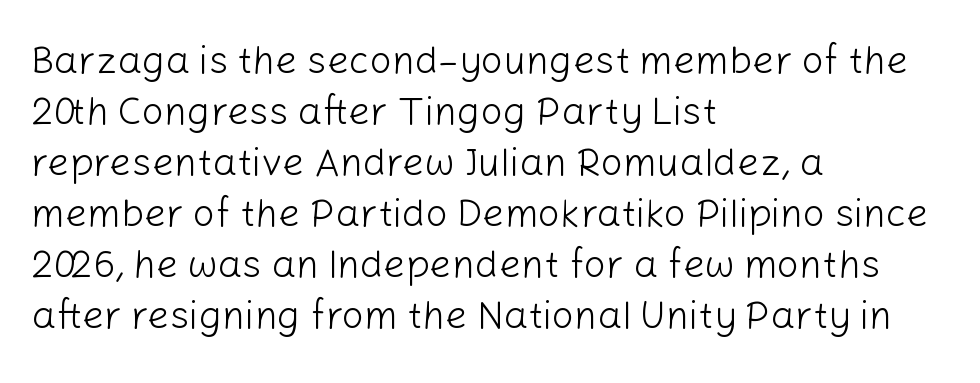
These glyphs show unthickened strokes, regular width or finer. The typesetter chose a ragged-right arrangement here. Here the designer chose a conventional face with non-uniform glyph widths. The space beneath each line is pristine and unruled.
